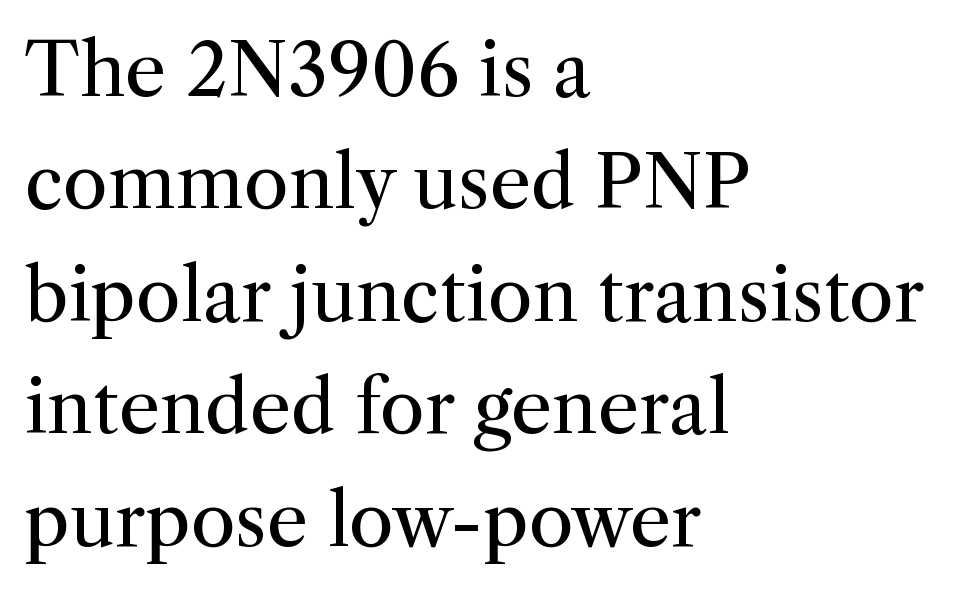
Q: Is the text bold? A: No.
Q: Is the text italic (slanted)? A: No, it is upright.
Q: Is the typeface a serif or a sans-serif typeface? A: Serif.
Q: Is the text underlined? A: No.
Q: How is the paragraph aligned? A: Left-aligned.
Q: Is the spacing between letters normal or unusually wide? A: Normal.
Q: Is the spacing between lines tight, normal or loose? A: Normal.
Q: Width (condensed, normal, or wide)? A: Normal.
Q: Stroke contrast? A: Medium.
Q: x-height? A: Medium.
Q: Monospaced? A: No.
